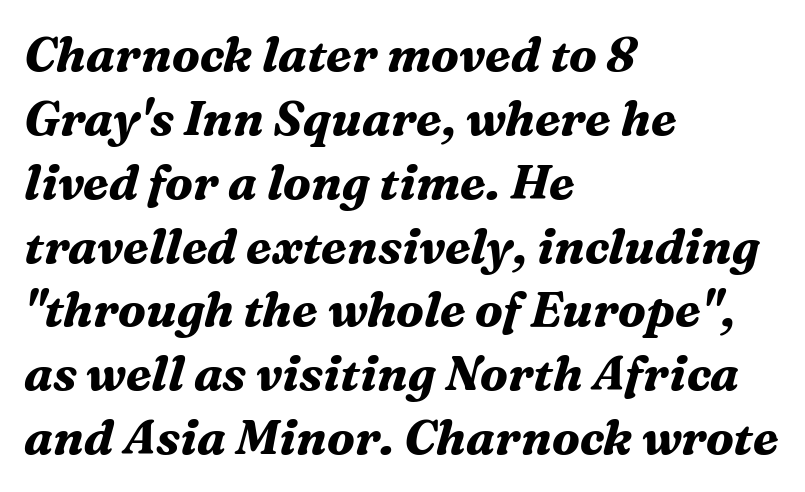
{"serif": "yes", "italic": "yes", "lean": "right", "slant_degrees": 16, "bold": "yes", "weight": "bold", "width": "normal", "stroke_contrast": "medium", "x_height": "medium", "monospaced": "no", "underline": "no", "align": "left", "line_spacing": "normal", "line_spacing_ratio": 1.33, "letter_spacing": "normal", "letter_spacing_em": 0.0, "glyph_px": 48}
